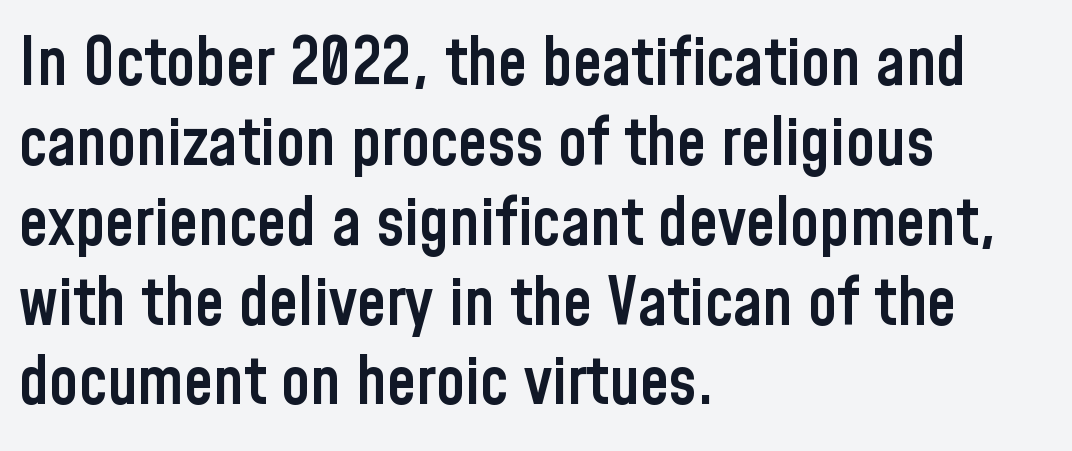
Do the letters lean? They stand straight. Tracking here is standard; glyphs follow each other at the usual distance. Spacing verdict: proportional, widths tailored to each character. Descenders are the only things crossing below the line.
